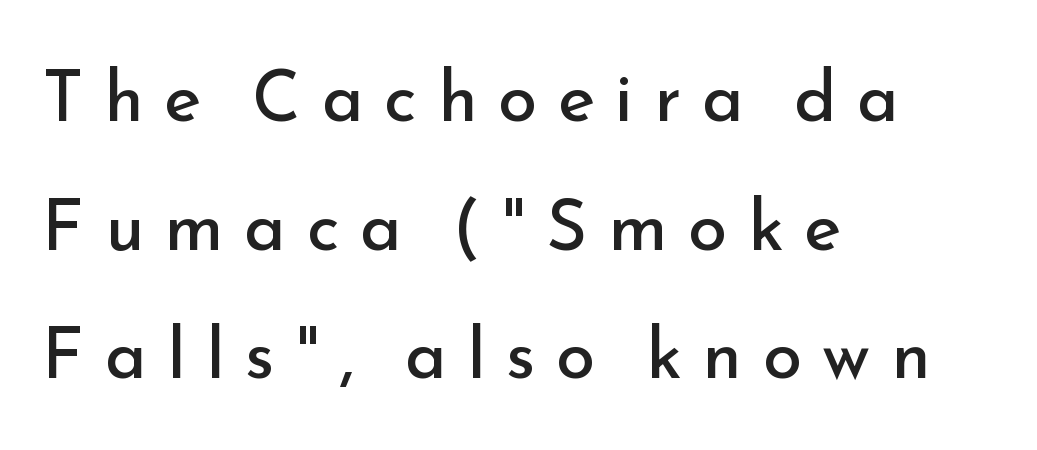
Q: Is the text bold? A: No.
Q: Is the text italic (slanted)? A: No, it is upright.
Q: Is the typeface a serif or a sans-serif typeface? A: Sans-serif.
Q: Is the text underlined? A: No.
Q: How is the paragraph aligned? A: Left-aligned.
Q: Is the spacing between letters normal or unusually wide? A: Unusually wide.
Q: Width (condensed, normal, or wide)? A: Normal.
Q: Stroke contrast? A: Low.
Q: x-height? A: Small.
Q: Monospaced? A: No.
